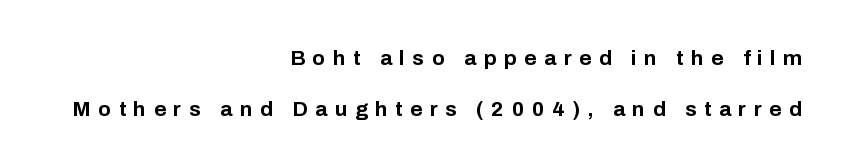
You'd pick this weight for a headline — it's a proper bold. Loosely led — the rows are spread out. Just letters on the line, the space beneath them empty. The typography opts for an upright posture over an oblique one.
